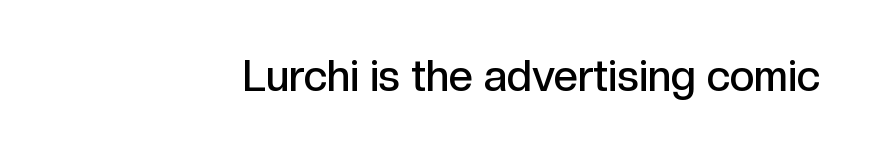
Q: Is the text bold? A: Semi-bold.
Q: Is the text italic (slanted)? A: No, it is upright.
Q: Is the typeface a serif or a sans-serif typeface? A: Sans-serif.
Q: Is the text underlined? A: No.
Q: How is the paragraph aligned? A: Right-aligned.
Q: Is the spacing between letters normal or unusually wide? A: Normal.
Q: Width (condensed, normal, or wide)? A: Normal.
Q: x-height? A: Medium.
Q: Monospaced? A: No.
